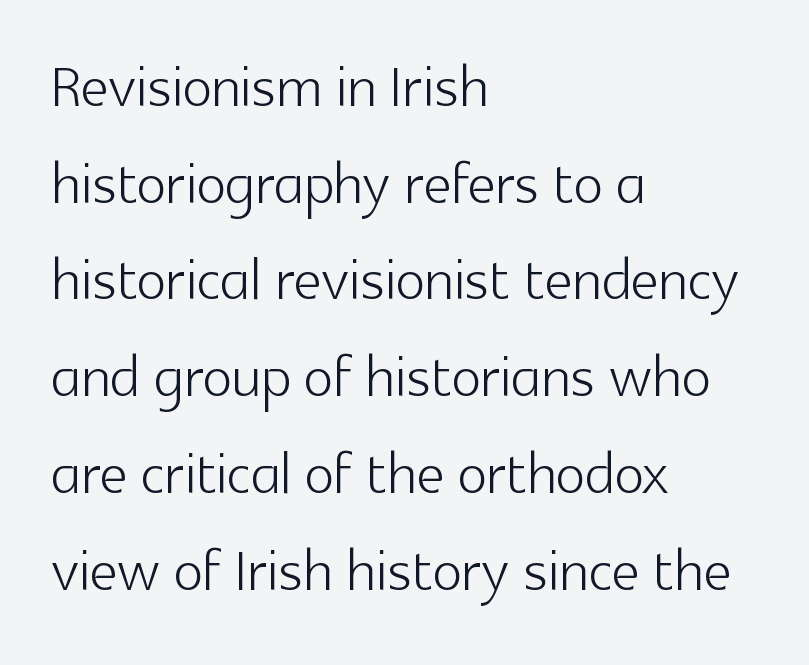
{"serif": "no", "italic": "no", "bold": "no", "weight": "light", "width": "normal", "x_height": "medium", "monospaced": "no", "underline": "no", "align": "left", "line_spacing_ratio": 1.24, "letter_spacing": "normal", "letter_spacing_em": 0.0, "glyph_px": 78}
